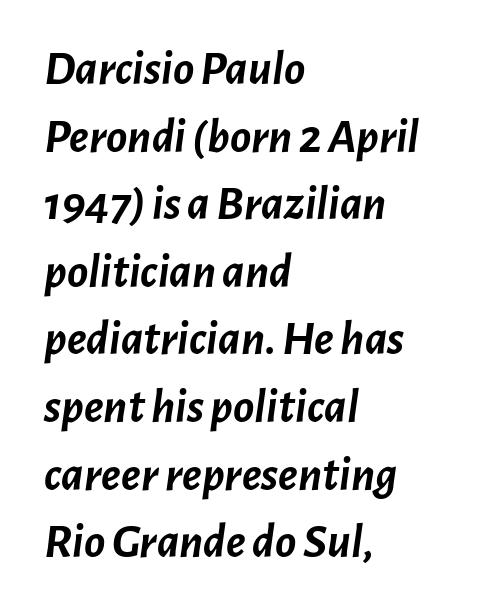
Q: Is the text bold? A: Yes.
Q: Is the text italic (slanted)? A: Yes, it leans right by about 7 degrees.
Q: Is the text underlined? A: No.
Q: How is the paragraph aligned? A: Left-aligned.
Q: Is the spacing between letters normal or unusually wide? A: Normal.
Q: Is the spacing between lines tight, normal or loose? A: Normal.
Q: Width (condensed, normal, or wide)? A: Normal.
Q: Stroke contrast? A: Low.
Q: x-height? A: Medium.
Q: Monospaced? A: No.
